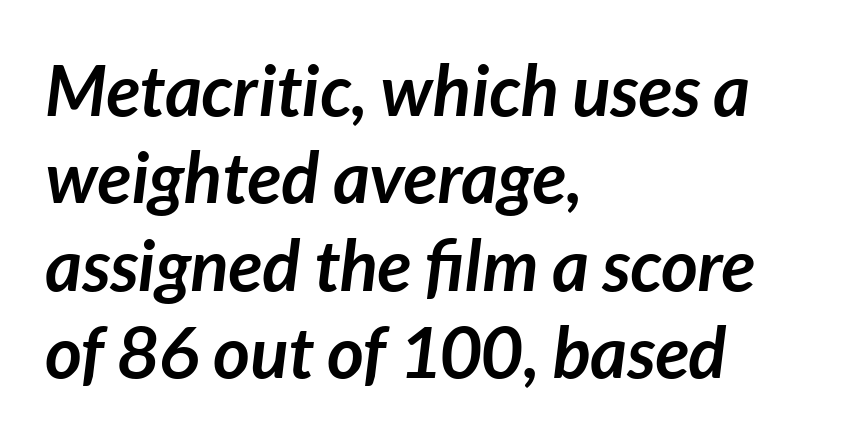
Compared with an ordinary text face, these strokes are far heavier — a full bold. The letterforms sit shoulder to shoulder at normal distance. The glyphs look as if they've been sheared to an angle. The strip under each line holds only bare page. The typesetter chose a ragged-right arrangement here.
